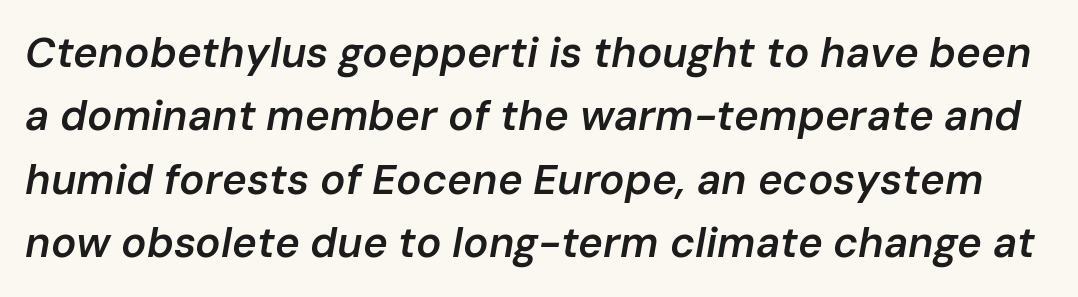
{"italic": "yes", "lean": "right", "slant_degrees": 10, "bold": "semi", "weight": "semibold", "width": "normal", "stroke_contrast": "low", "x_height": "medium", "monospaced": "no", "underline": "no", "line_spacing": "normal", "line_spacing_ratio": 1.51, "letter_spacing": "normal", "letter_spacing_em": 0.0, "glyph_px": 42}
